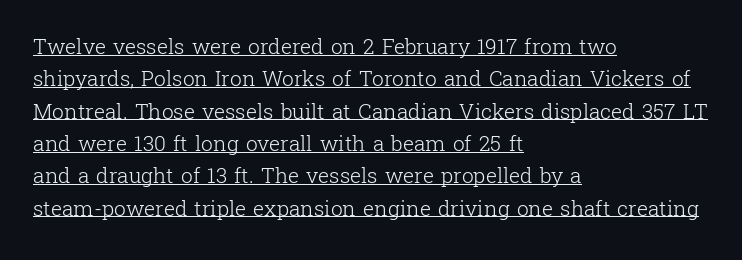
The image shows 21 px text type, upright; set left-aligned, normal line spacing (1.54x), normal letter spacing, underlined.
